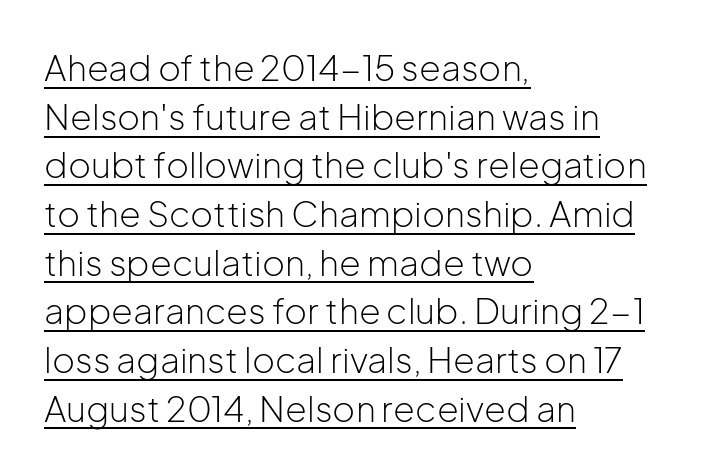
Whoever set this chose a conventional vertical rhythm. A typesetter would call this proportional, since set widths differ per character. Inter-character spacing is left at the font's built-in metrics. If you drew a line through each stem, it would be perfectly vertical. The designer went with a sans here, leaving each stem footless. If you drew a ruler down the left edge, every line would touch it.
